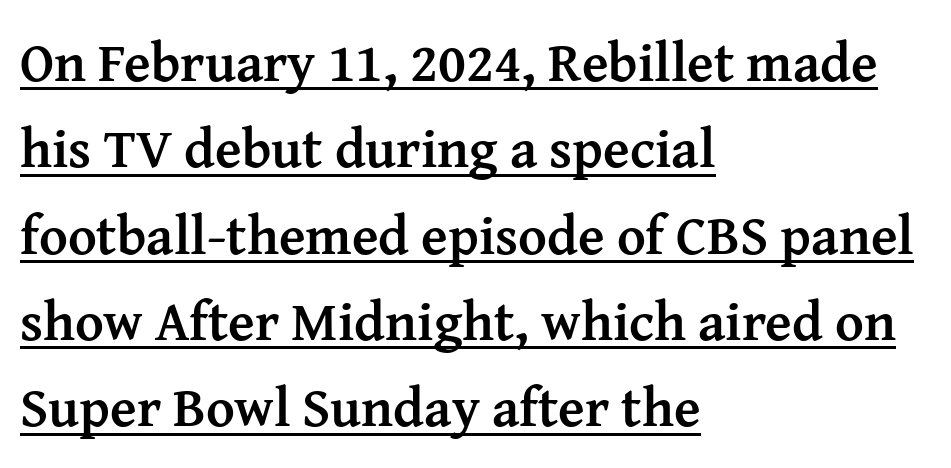
The glyphs have the mass of a bold cut. The letters stand straight up with perfectly vertical stems. To sum up the face: it has serifs. Here the glyphs are tracked normally, forming tight word shapes. A rule runs beneath these lines of type. Horizontal bands of white between lines are of average thickness.
